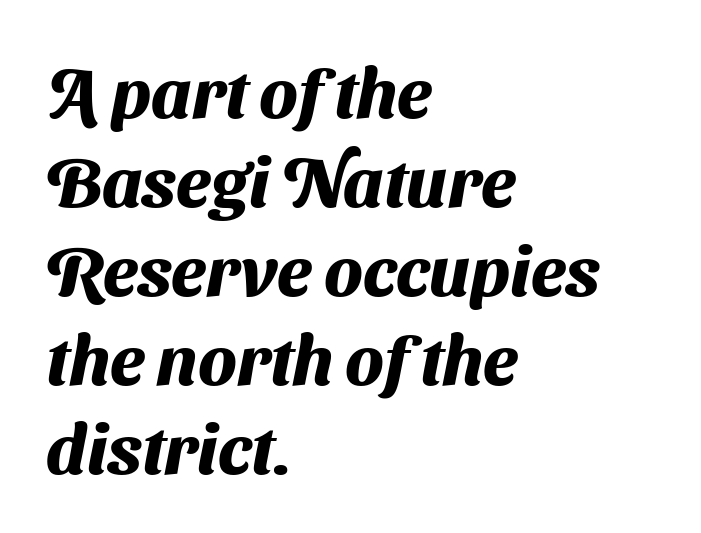
Q: Is the text bold? A: Yes.
Q: Is the typeface a serif or a sans-serif typeface? A: Sans-serif.
Q: Is the text underlined? A: No.
Q: How is the paragraph aligned? A: Left-aligned.
Q: Is the spacing between letters normal or unusually wide? A: Normal.
Q: Is the spacing between lines tight, normal or loose? A: Normal.
Q: Width (condensed, normal, or wide)? A: Normal.
Q: Stroke contrast? A: Medium.
Q: x-height? A: Medium.
Q: Monospaced? A: No.
